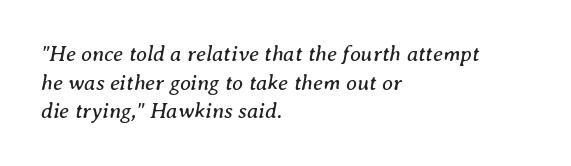
{"italic": "yes", "lean": "right", "slant_degrees": 8, "bold": "no", "underline": "no", "align": "left", "line_spacing": "normal", "line_spacing_ratio": 1.3, "letter_spacing": "normal", "letter_spacing_em": 0.0, "glyph_px": 22}
